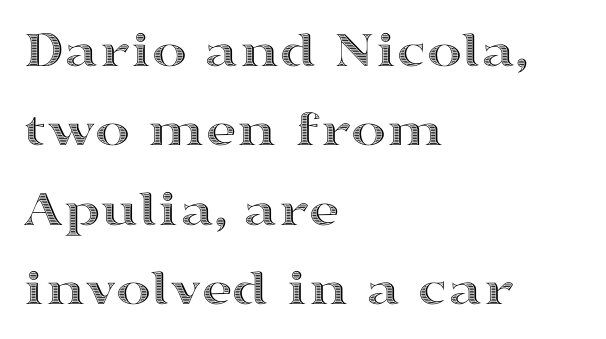
Compared with typical paragraphs, the rows here are spaced about the same. Underline: absent. Short and long lines alike share a common starting point at left. Spacing between characters is what you'd get straight out of the box. Each letter keeps its own natural width here, so spacing adapts to shape. Nope, not italic — everything's standing straight.
